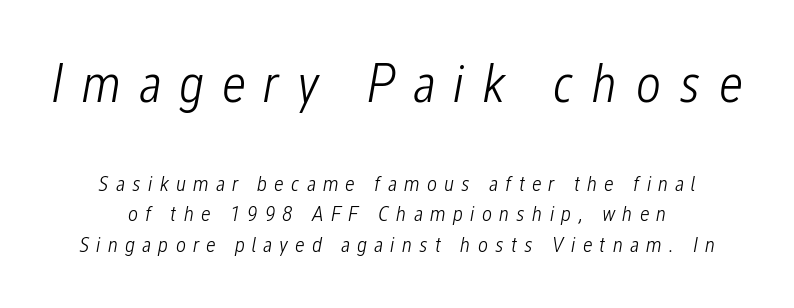
Q: Is the text bold? A: No.
Q: Is the text italic (slanted)? A: Yes, it leans right by about 12 degrees.
Q: Is the text underlined? A: No.
Q: How is the paragraph aligned? A: Centered.
Q: Is the spacing between letters normal or unusually wide? A: Unusually wide.
Q: Is the spacing between lines tight, normal or loose? A: Normal.
Q: Which block of text is set in a larger size, the first (top) or the second (bottom)? A: The first (top) one.
Q: Width (condensed, normal, or wide)? A: Condensed.
Q: Stroke contrast? A: Low.
Q: x-height? A: Medium.
Q: Monospaced? A: No.
